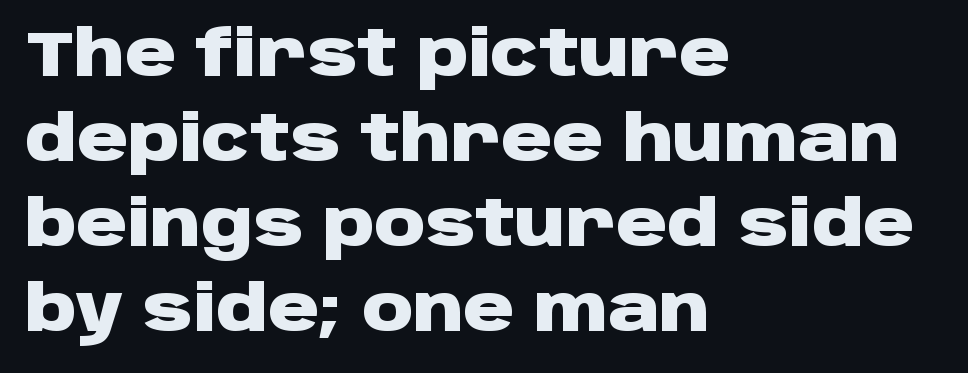
{"serif": "no", "italic": "no", "bold": "yes", "weight": "heavy", "width": "wide", "stroke_contrast": "low", "x_height": "large", "monospaced": "no", "underline": "no", "align": "left", "line_spacing": "normal", "line_spacing_ratio": 1.35, "letter_spacing": "normal", "letter_spacing_em": 0.0, "glyph_px": 63}
